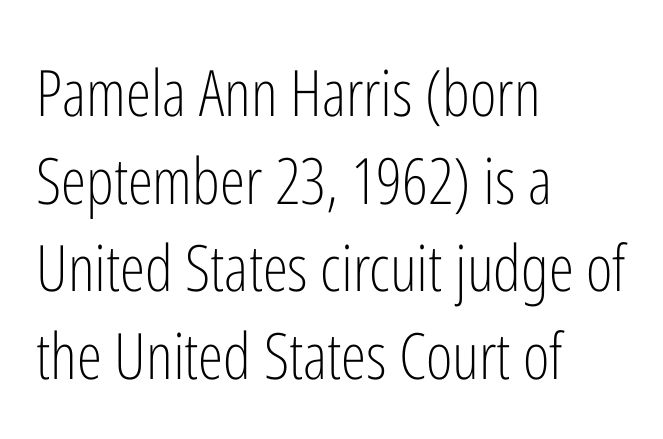
Weight: in the light-to-regular range. What kind of face is this? One without serifs — a sans. A roman cut, with each character standing at attention. Leading matches the norm, producing a regular column. Short and long lines alike share a common starting point at left. The horizontal fit of the characters is conventional and even.
